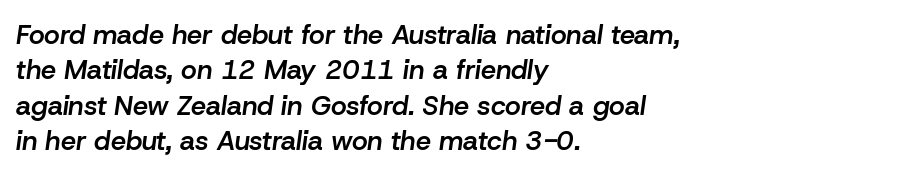
Q: Is the text bold? A: Semi-bold.
Q: Is the text italic (slanted)? A: Yes, it leans right by about 8 degrees.
Q: Is the text underlined? A: No.
Q: How is the paragraph aligned? A: Left-aligned.
Q: Is the spacing between letters normal or unusually wide? A: Normal.
Q: Is the spacing between lines tight, normal or loose? A: Normal.
